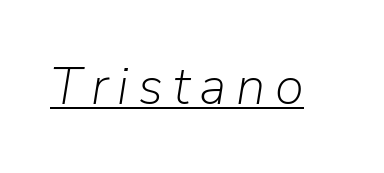
Q: Is the text bold? A: No.
Q: Is the text italic (slanted)? A: Yes, it leans right by about 9 degrees.
Q: Is the text underlined? A: Yes.
Q: Width (condensed, normal, or wide)? A: Normal.
Q: Stroke contrast? A: Low.
Q: x-height? A: Medium.
Q: Monospaced? A: No.
